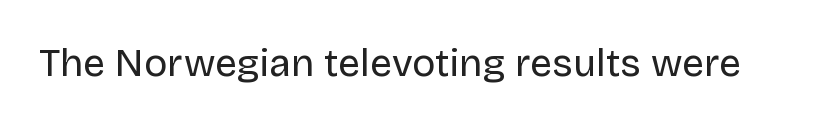
{"serif": "no", "italic": "no", "bold": "no", "weight": "regular", "width": "normal", "stroke_contrast": "low", "x_height": "large", "monospaced": "no", "underline": "no", "letter_spacing": "normal", "letter_spacing_em": 0.0, "glyph_px": 39}
